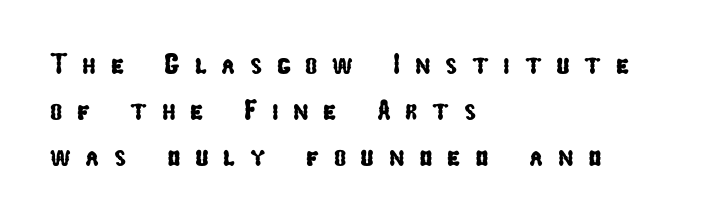
{"serif": "no", "width": "condensed", "stroke_contrast": "low", "x_height": "medium", "monospaced": "no", "underline": "no", "align": "left", "line_spacing": "normal", "line_spacing_ratio": 1.59, "letter_spacing": "wide", "letter_spacing_em": 0.5, "glyph_px": 29}
